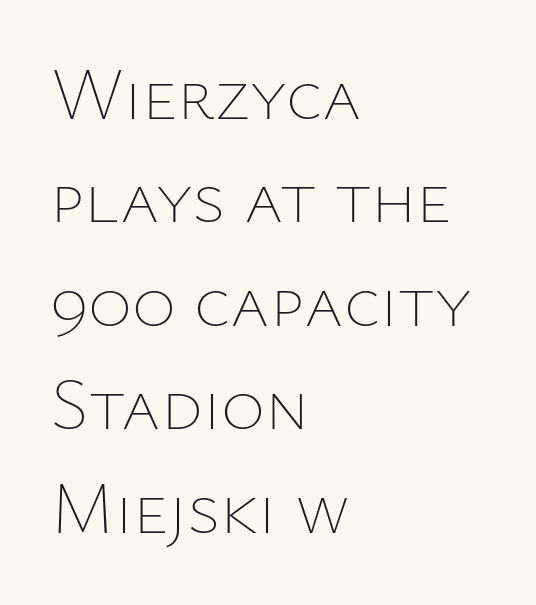
Q: Is the text bold? A: No.
Q: Is the text italic (slanted)? A: No, it is upright.
Q: Is the text underlined? A: No.
Q: How is the paragraph aligned? A: Left-aligned.
Q: Is the spacing between letters normal or unusually wide? A: Normal.
Q: Is the spacing between lines tight, normal or loose? A: Normal.
Q: Width (condensed, normal, or wide)? A: Normal.
Q: Stroke contrast? A: Low.
Q: x-height? A: Medium.
Q: Monospaced? A: No.
